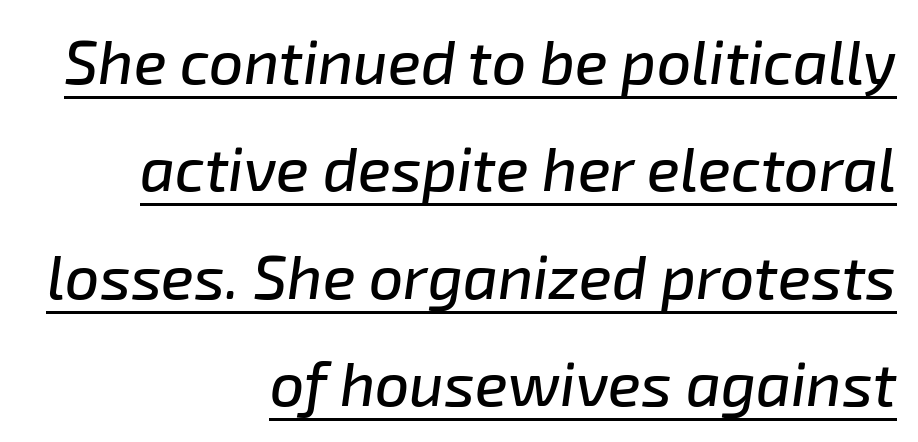
The image shows 61 px text type, italic (leaning right); set right-aligned, line spacing 1.76x, normal letter spacing, underlined; low stroke contrast and a medium x-height.
